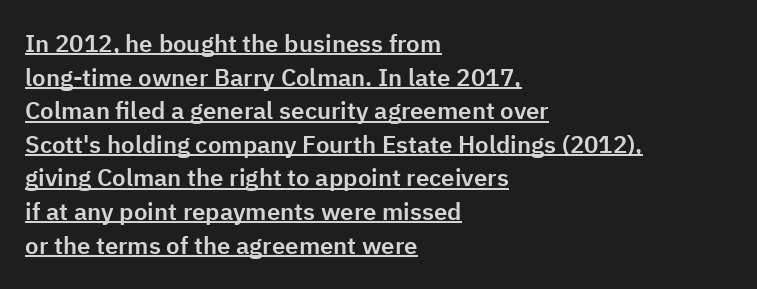
Italic: no, the glyphs are upright roman. Tracking here is standard; glyphs follow each other at the usual distance. One glance says typical: line gaps are just what's usual. Check the space under the baseline: a stroke is drawn there.
